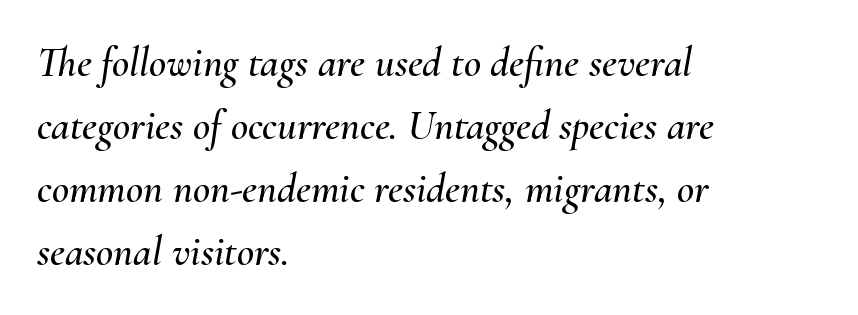
The image shows 42 px text type, italic (leaning right); set left-aligned, normal line spacing (1.5x), normal letter spacing, not underlined; medium stroke contrast and a small x-height.
